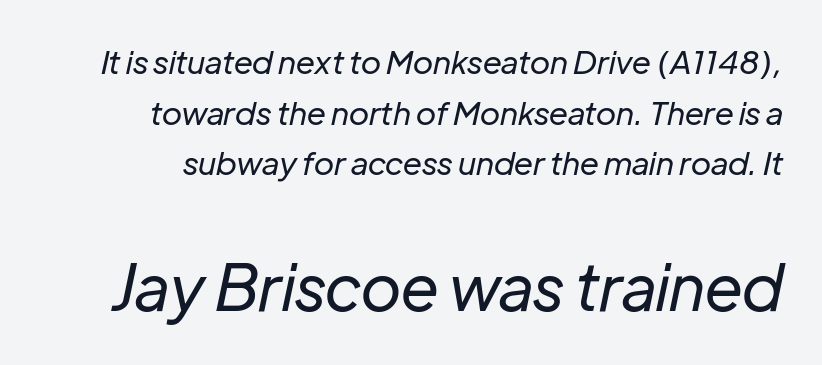
The image shows 64 px regular-weight type, italic (leaning right); set normal line spacing (1.58x), normal letter spacing, not underlined; the second (bottom) block is 2.0x larger; low stroke contrast and a medium x-height.
